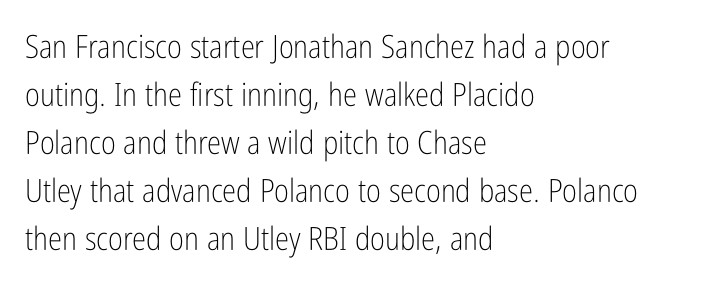
Q: Is the text bold? A: No.
Q: Is the text italic (slanted)? A: No, it is upright.
Q: Is the typeface a serif or a sans-serif typeface? A: Sans-serif.
Q: Is the text underlined? A: No.
Q: How is the paragraph aligned? A: Left-aligned.
Q: Is the spacing between letters normal or unusually wide? A: Normal.
Q: Is the spacing between lines tight, normal or loose? A: Normal.
Q: Width (condensed, normal, or wide)? A: Condensed.
Q: Stroke contrast? A: Low.
Q: x-height? A: Medium.
Q: Monospaced? A: No.
